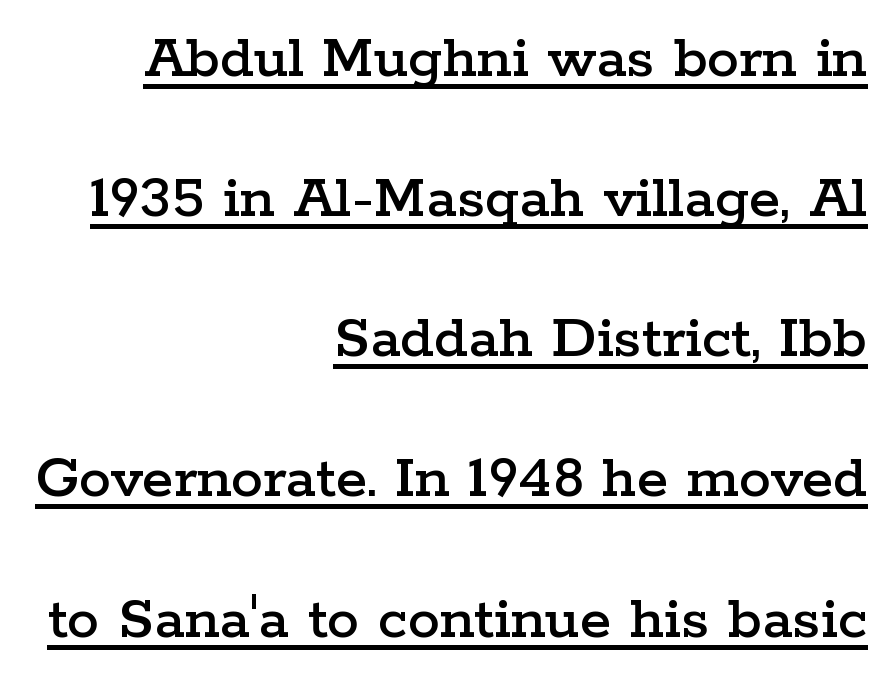
The image shows 64 px wide serif type, upright; set right-aligned, loose line spacing (2.19x), normal letter spacing, underlined; low stroke contrast and a medium x-height.
